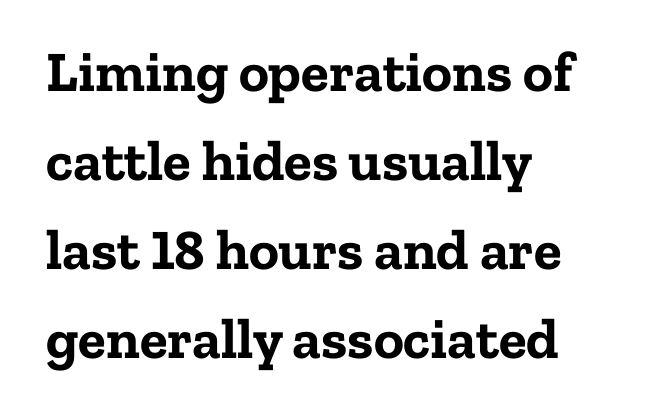
The image shows 57 px bold serif type, upright; set left-aligned, normal line spacing (1.56x), normal letter spacing, not underlined; low stroke contrast and a medium x-height.
